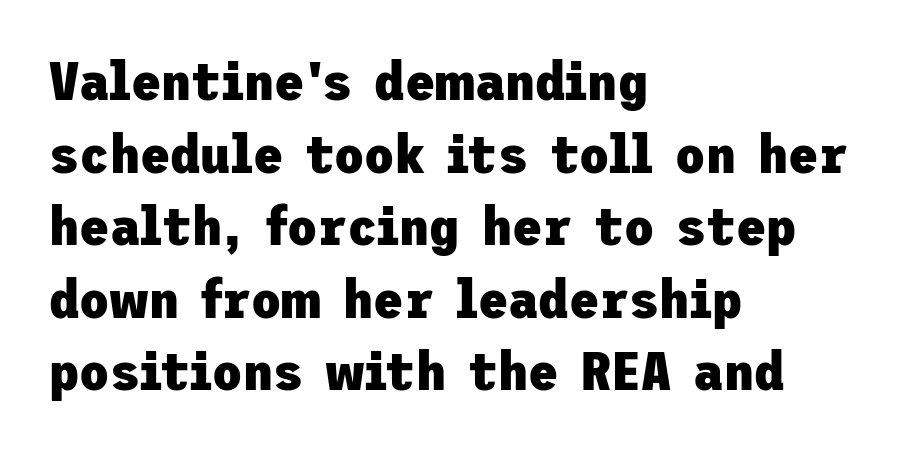
The image shows 55 px heavy sans-serif type, upright; set left-aligned, normal line spacing (1.32x), normal letter spacing, not underlined; low stroke contrast and a medium x-height.
